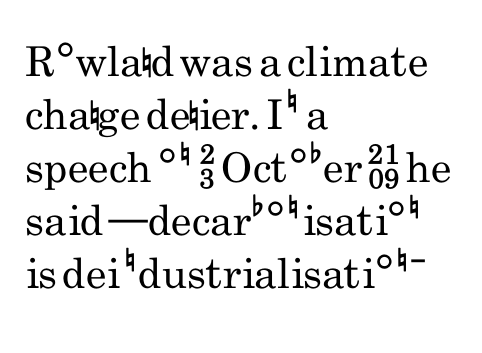
Q: Is the text bold? A: No.
Q: Is the text italic (slanted)? A: No, it is upright.
Q: Is the typeface a serif or a sans-serif typeface? A: Sans-serif.
Q: Is the text underlined? A: No.
Q: How is the paragraph aligned? A: Left-aligned.
Q: Is the spacing between letters normal or unusually wide? A: Normal.
Q: Is the spacing between lines tight, normal or loose? A: Normal.
Q: Width (condensed, normal, or wide)? A: Condensed.
Q: Stroke contrast? A: Low.
Q: x-height? A: Small.
Q: Monospaced? A: No.
